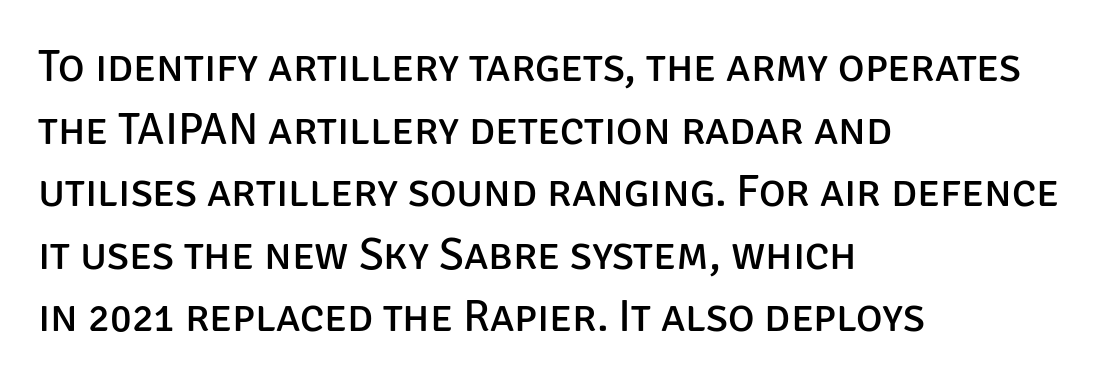
The image shows 45 px regular-weight sans-serif type, upright; set left-aligned, normal line spacing (1.39x), normal letter spacing, not underlined; low stroke contrast and a large x-height.
